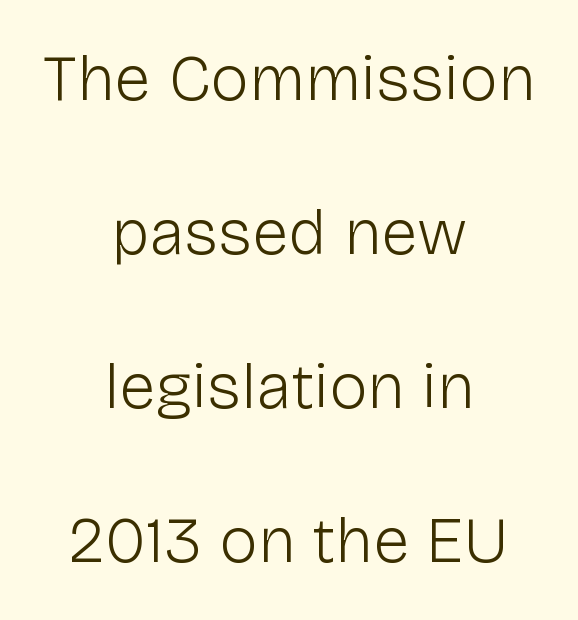
Q: Is the text bold? A: No.
Q: Is the text italic (slanted)? A: No, it is upright.
Q: Is the typeface a serif or a sans-serif typeface? A: Sans-serif.
Q: Is the text underlined? A: No.
Q: How is the paragraph aligned? A: Centered.
Q: Is the spacing between letters normal or unusually wide? A: Normal.
Q: Is the spacing between lines tight, normal or loose? A: Loose.
Q: Width (condensed, normal, or wide)? A: Normal.
Q: Stroke contrast? A: Low.
Q: x-height? A: Medium.
Q: Monospaced? A: No.
